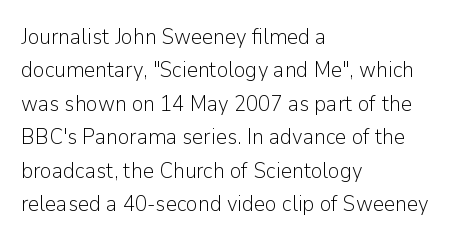
Summary of vertical rhythm: regular, with standard interline spacing. No extra ink here — the face is not bold. Quick note: not italic, upright. Horizontal alignment here is leftward, the default for most running prose.
